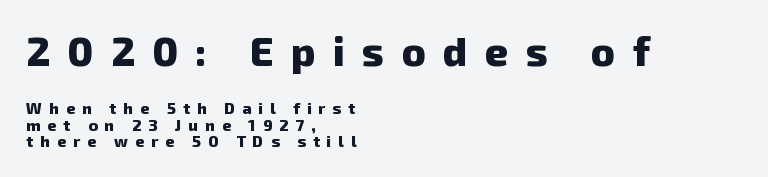
Q: Is the text bold? A: Yes.
Q: Is the typeface a serif or a sans-serif typeface? A: Sans-serif.
Q: Is the text underlined? A: No.
Q: How is the paragraph aligned? A: Left-aligned.
Q: Is the spacing between letters normal or unusually wide? A: Unusually wide.
Q: Is the spacing between lines tight, normal or loose? A: Tight.
Q: Which block of text is set in a larger size, the first (top) or the second (bottom)? A: The first (top) one.
Q: Width (condensed, normal, or wide)? A: Normal.
Q: Stroke contrast? A: Low.
Q: x-height? A: Medium.
Q: Monospaced? A: No.
